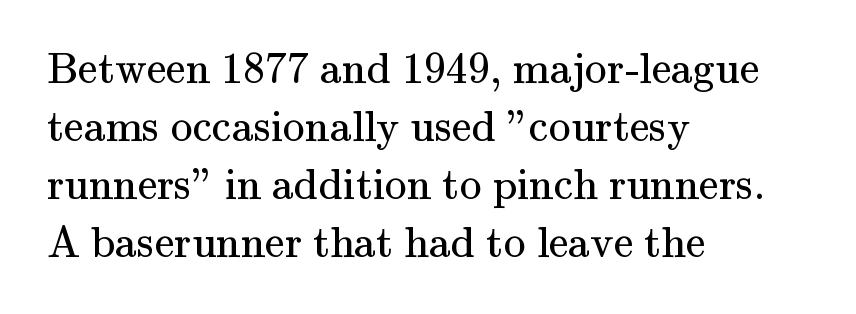
Q: Is the text bold? A: No.
Q: Is the text italic (slanted)? A: No, it is upright.
Q: Is the typeface a serif or a sans-serif typeface? A: Serif.
Q: Is the text underlined? A: No.
Q: How is the paragraph aligned? A: Left-aligned.
Q: Is the spacing between letters normal or unusually wide? A: Normal.
Q: Is the spacing between lines tight, normal or loose? A: Normal.
Q: Width (condensed, normal, or wide)? A: Normal.
Q: Stroke contrast? A: Medium.
Q: x-height? A: Small.
Q: Monospaced? A: No.
